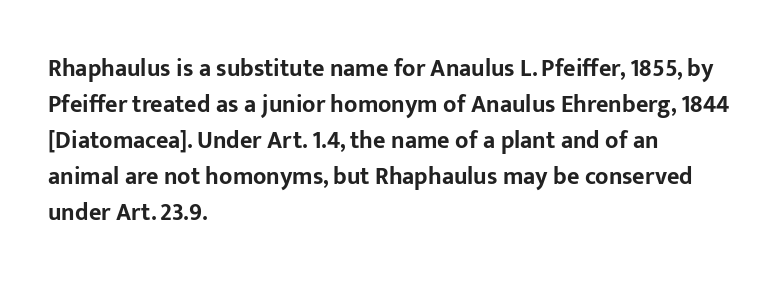
The image shows 24 px bold type, upright; set left-aligned, normal line spacing (1.5x), normal letter spacing, not underlined.
